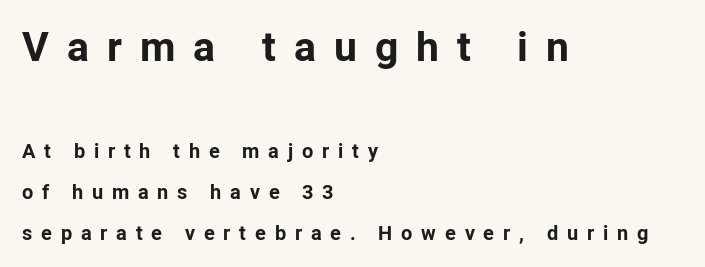
{"serif": "no", "italic": "no", "bold": "yes", "weight": "bold", "width": "normal", "stroke_contrast": "low", "x_height": "medium", "monospaced": "no", "underline": "no", "align": "left", "line_spacing": "loose", "line_spacing_ratio": 2.05, "letter_spacing": "wide", "letter_spacing_em": 0.44, "larger_block": "first", "size_ratio": 2.05, "glyph_px": 41}
